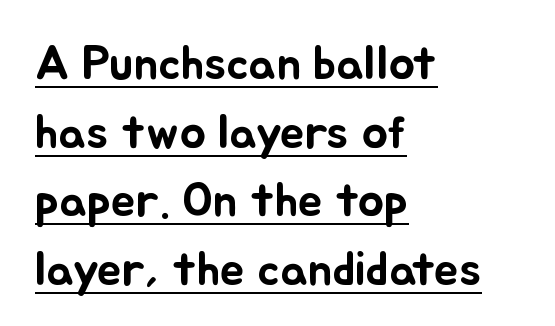
The image shows 49 px text type, upright; set left-aligned, normal line spacing (1.4x), normal letter spacing, underlined; low stroke contrast and a small x-height.
